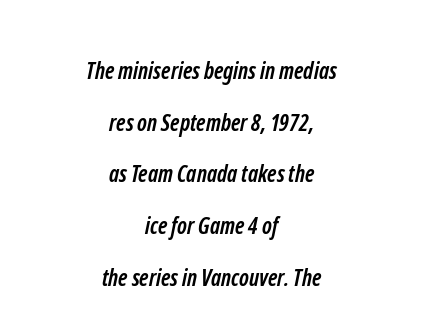
If you measured baseline to baseline, you'd find a long distance. The space beneath each line is pristine and unruled. Compared with a flush-left layout, this one balances lines on the center instead. Students, note that the glyphs here touch the page at normal intervals. Pretty heavy lettering here — definitely bold.
